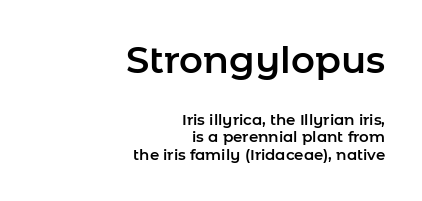
Look at the tracking — it's just the regular setting, nothing added. Typeset ragged left — the right edge is the straight one. Whoever set this made the first block the dominant, larger element. This is roman type, the default non-slanted kind.
